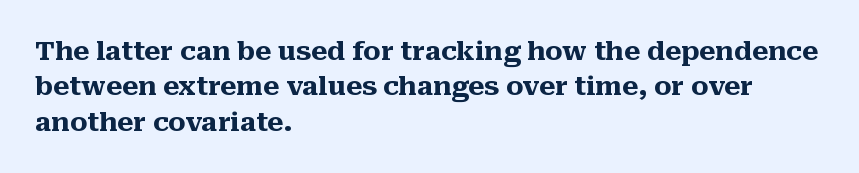
Normally led — the rows are evenly, conventionally spaced. A roman cut, with each character standing at attention. The gaps between neighbouring characters are ordinary and unremarkable. The words here are not underlined. Left-aligned paragraph, ragged on the right. The typesetting leans heavy: a genuine bold.
